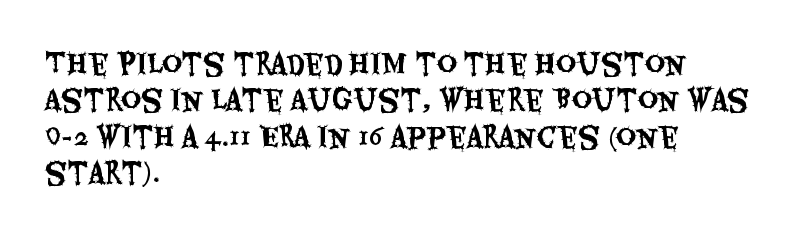
{"serif": "no", "italic": "no", "width": "condensed", "stroke_contrast": "medium", "x_height": "large", "monospaced": "no", "underline": "no", "align": "left", "line_spacing": "normal", "line_spacing_ratio": 1.3, "letter_spacing": "normal", "letter_spacing_em": 0.0, "glyph_px": 28}
